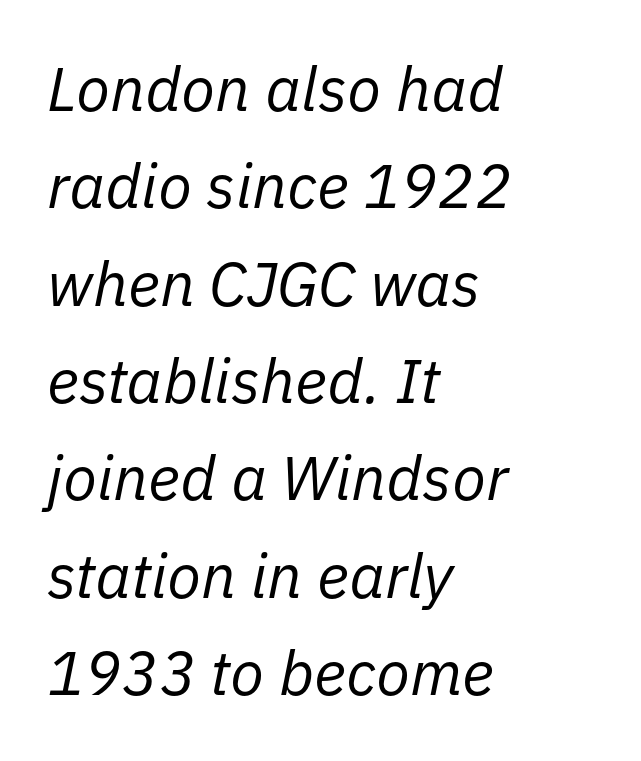
The words here are not underlined. Think of a printed novel: that variable character pitch is what you see here. It's the slanting kind of type. The lines are quadded left. The lines sit at an ordinary, default distance from one another. A typesetter would call this zero additional tracking.
